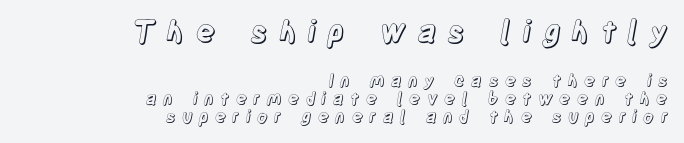
{"width": "condensed", "x_height": "large", "monospaced": "no", "underline": "no", "align": "right", "line_spacing": "tight", "line_spacing_ratio": 1.04, "letter_spacing": "wide", "letter_spacing_em": 0.35, "larger_block": "first", "size_ratio": 1.76, "glyph_px": 30}
